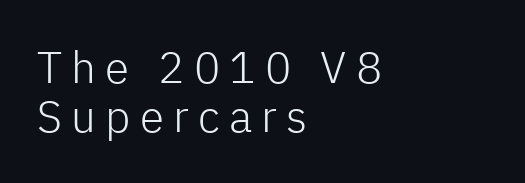
Q: Is the text bold? A: No.
Q: Is the text italic (slanted)? A: No, it is upright.
Q: Is the typeface a serif or a sans-serif typeface? A: Sans-serif.
Q: Is the text underlined? A: No.
Q: How is the paragraph aligned? A: Left-aligned.
Q: Is the spacing between letters normal or unusually wide? A: Unusually wide.
Q: Is the spacing between lines tight, normal or loose? A: Tight.
Q: Width (condensed, normal, or wide)? A: Normal.
Q: Stroke contrast? A: Low.
Q: x-height? A: Medium.
Q: Monospaced? A: No.
